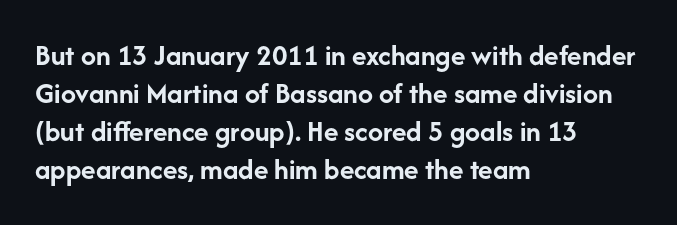
The image shows 30 px semibold sans-serif type, upright; set left-aligned, normal line spacing (1.27x), normal letter spacing, not underlined; low stroke contrast and a medium x-height.
